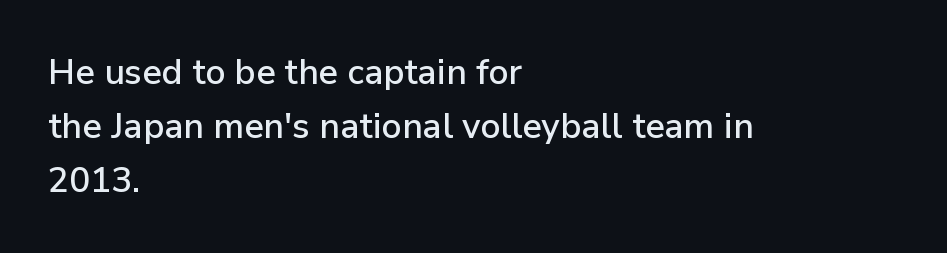
Q: Is the text italic (slanted)? A: No, it is upright.
Q: Is the typeface a serif or a sans-serif typeface? A: Sans-serif.
Q: Is the text underlined? A: No.
Q: How is the paragraph aligned? A: Left-aligned.
Q: Is the spacing between letters normal or unusually wide? A: Normal.
Q: Is the spacing between lines tight, normal or loose? A: Normal.
Q: Width (condensed, normal, or wide)? A: Normal.
Q: Stroke contrast? A: Low.
Q: x-height? A: Medium.
Q: Monospaced? A: No.
